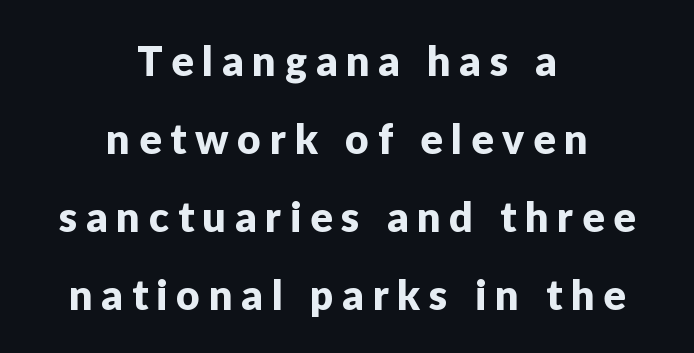
The image shows 41 px sans-serif type, upright; set centered, loose line spacing (1.9x), unusually wide letter spacing (+0.22 em), not underlined; low stroke contrast and a medium x-height.
